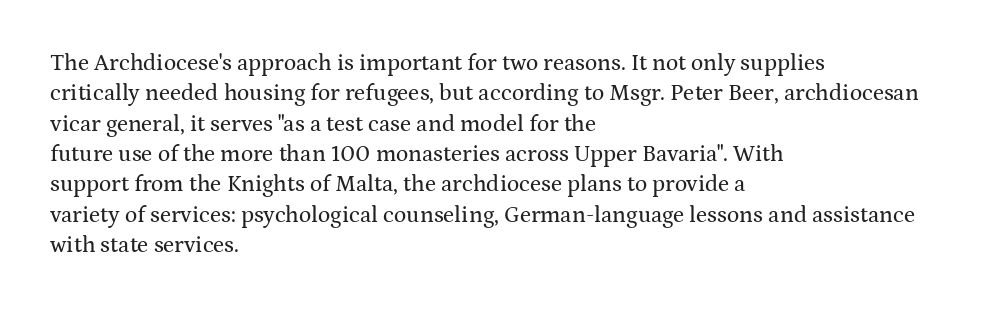
The image shows 23 px text type, upright; set left-aligned, normal line spacing (1.32x), normal letter spacing, not underlined.
